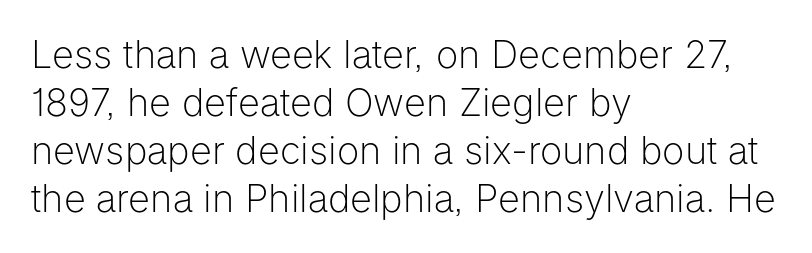
Ordinary non-slanted type is in use. In CSS terms this would be text-align: left. The passage shown is typeset with a sans-serif family. Type without underlining. The letters advance in unequal steps, a hallmark of proportional type.
